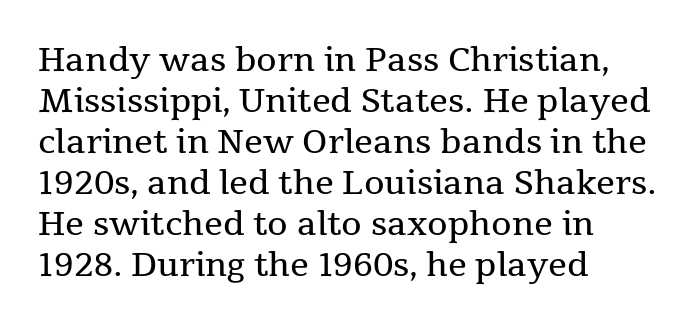
Q: Is the text bold? A: No.
Q: Is the text italic (slanted)? A: No, it is upright.
Q: Is the typeface a serif or a sans-serif typeface? A: Serif.
Q: Is the text underlined? A: No.
Q: How is the paragraph aligned? A: Left-aligned.
Q: Is the spacing between letters normal or unusually wide? A: Normal.
Q: Width (condensed, normal, or wide)? A: Normal.
Q: Stroke contrast? A: Medium.
Q: x-height? A: Medium.
Q: Monospaced? A: No.
